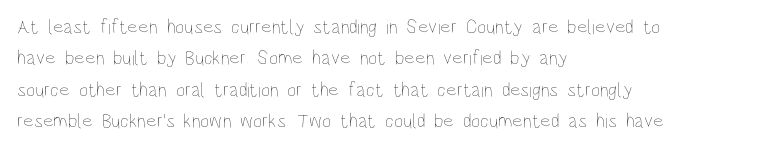
Line spacing here is normal. A typesetter would mark this as roman, not italic. The specimen omits any rule beneath the text block's lines. The rag falls on the right side of this text block. The characters are drawn with everyday or finer stroke widths.
